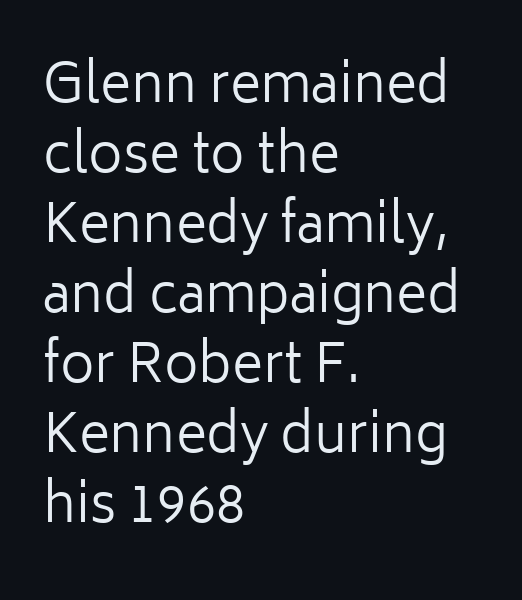
You could not count columns in this text — the font is proportionally spaced. These glyphs show unthickened strokes, regular width or finer. The lines are quadded left. A roman cut, with each character standing at attention. Unmarked baselines from the first word to the last. Caption: standard tracking, unaltered.
